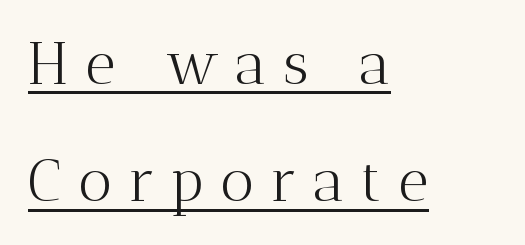
Letters have the restrained weight of plain body copy at most. Posture: upright roman. There is plenty of visible air inserted between adjacent glyphs. Notice how a bar underscores the lettering throughout. Whoever set this chose breathing room over compactness in the vertical rhythm. Look at the bottom of the vertical strokes: they flare into serifs here.
